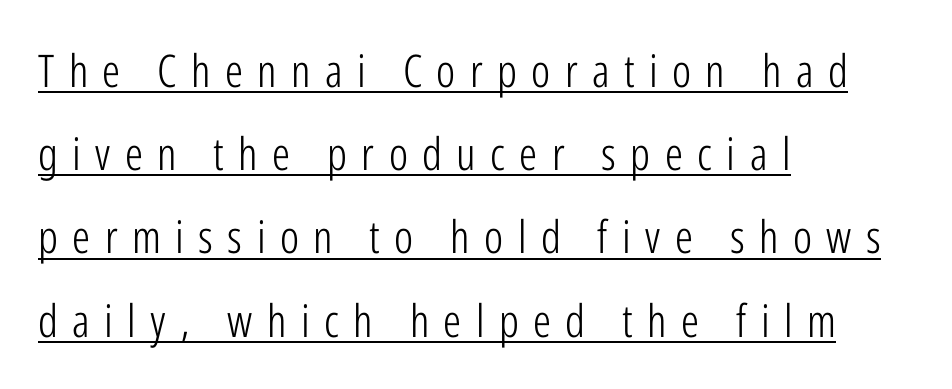
{"serif": "no", "italic": "no", "bold": "no", "weight": "light", "width": "condensed", "stroke_contrast": "low", "x_height": "medium", "monospaced": "no", "underline": "yes", "align": "left", "line_spacing_ratio": 1.85, "letter_spacing": "wide", "letter_spacing_em": 0.32, "glyph_px": 45}
